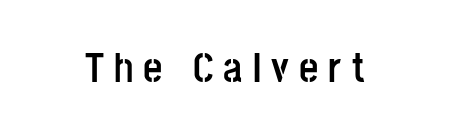
Q: Is the text bold? A: Yes.
Q: Is the text italic (slanted)? A: No, it is upright.
Q: Is the typeface a serif or a sans-serif typeface? A: Sans-serif.
Q: Is the text underlined? A: No.
Q: How is the paragraph aligned? A: Centered.
Q: Is the spacing between letters normal or unusually wide? A: Unusually wide.
Q: Width (condensed, normal, or wide)? A: Condensed.
Q: Stroke contrast? A: Low.
Q: x-height? A: Large.
Q: Monospaced? A: No.
